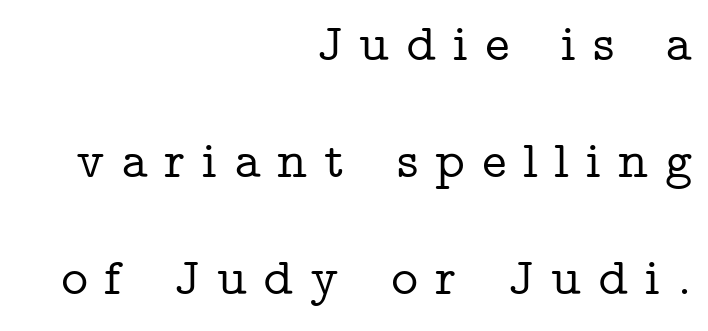
Q: Is the text italic (slanted)? A: No, it is upright.
Q: Is the typeface a serif or a sans-serif typeface? A: Serif.
Q: Is the text underlined? A: No.
Q: How is the paragraph aligned? A: Right-aligned.
Q: Is the spacing between letters normal or unusually wide? A: Unusually wide.
Q: Is the spacing between lines tight, normal or loose? A: Loose.
Q: Width (condensed, normal, or wide)? A: Wide.
Q: Stroke contrast? A: Low.
Q: x-height? A: Medium.
Q: Monospaced? A: No.
